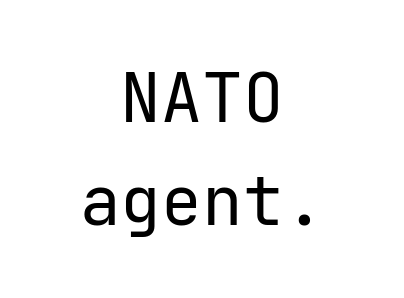
The image shows 68 px regular-weight sans-serif type, upright; set centered, normal line spacing (1.51x), normal letter spacing, not underlined; low stroke contrast and a medium x-height.
